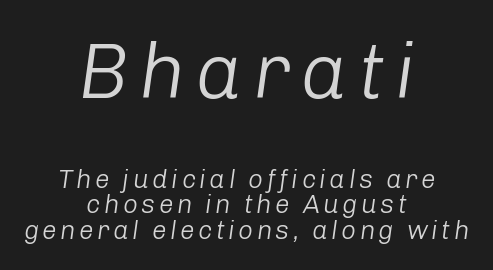
The image shows 78 px light type, italic (leaning right); set centered, tight line spacing (0.98x), not underlined; the first (top) block is 3.0x larger; low stroke contrast and a medium x-height.
